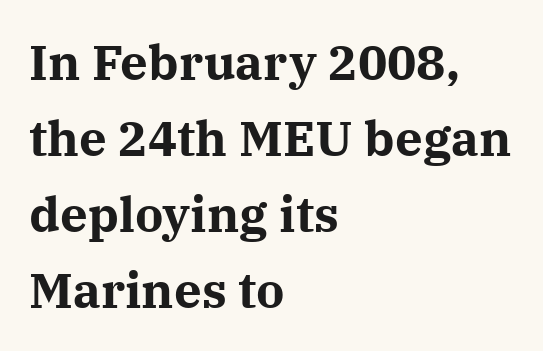
The image shows 49 px bold serif type, upright; set left-aligned, normal line spacing (1.55x), normal letter spacing, not underlined; medium stroke contrast and a medium x-height.
